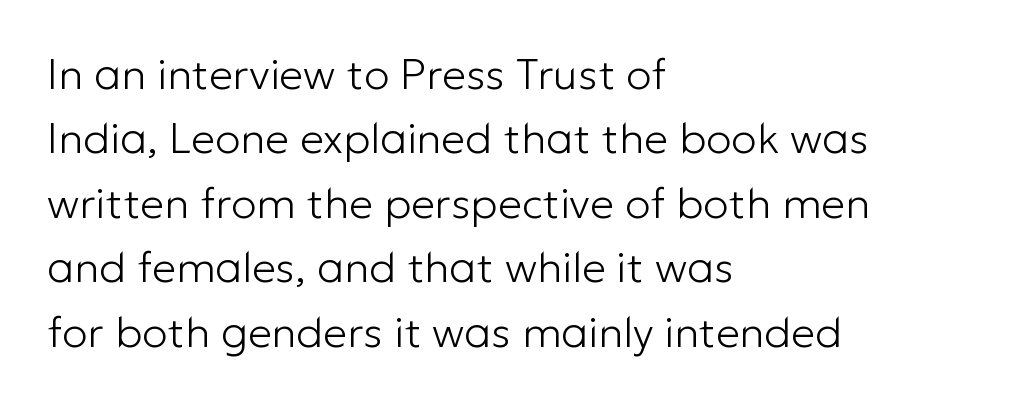
The image shows 43 px light sans-serif type, upright; set left-aligned, normal line spacing (1.5x), normal letter spacing, not underlined; low stroke contrast and a medium x-height.
